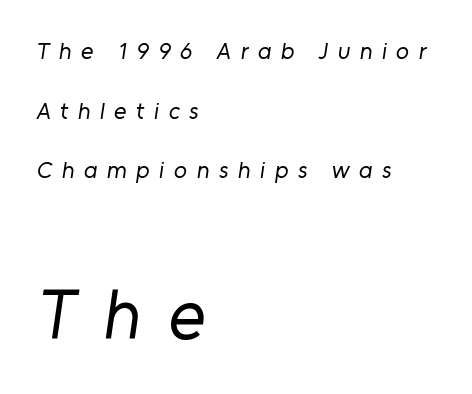
{"serif": "no", "bold": "no", "weight": "regular", "width": "normal", "stroke_contrast": "low", "x_height": "medium", "monospaced": "no", "underline": "no", "align": "left", "line_spacing": "loose", "line_spacing_ratio": 2.48, "letter_spacing": "wide", "letter_spacing_em": 0.39, "larger_block": "second", "size_ratio": 2.96, "glyph_px": 71}
